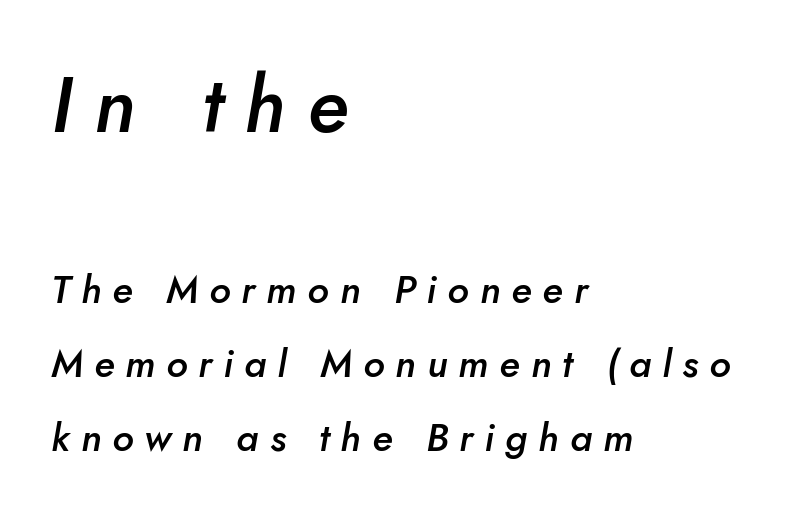
The image shows 78 px semibold type, italic (leaning right); set left-aligned, loose line spacing (1.9x), unusually wide letter spacing (+0.28 em), not underlined; the first (top) block is 2.0x larger; low stroke contrast and a small x-height.
